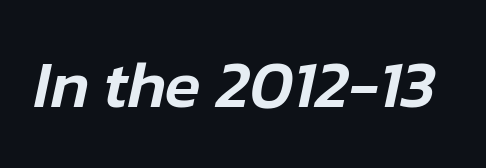
Q: Is the text italic (slanted)? A: Yes, it leans right by about 12 degrees.
Q: Is the text underlined? A: No.
Q: Is the spacing between letters normal or unusually wide? A: Normal.
Q: Width (condensed, normal, or wide)? A: Normal.
Q: Stroke contrast? A: Low.
Q: x-height? A: Medium.
Q: Monospaced? A: No.
